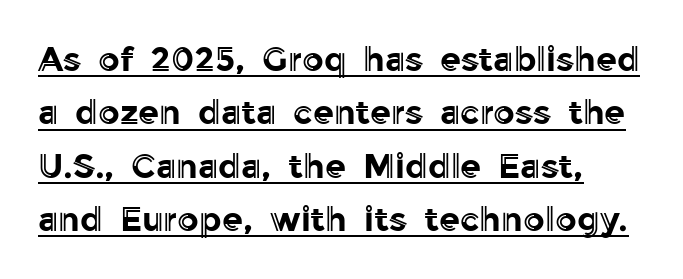
The image shows 34 px text type, upright; set left-aligned, normal line spacing (1.57x), normal letter spacing, underlined; a medium x-height.
